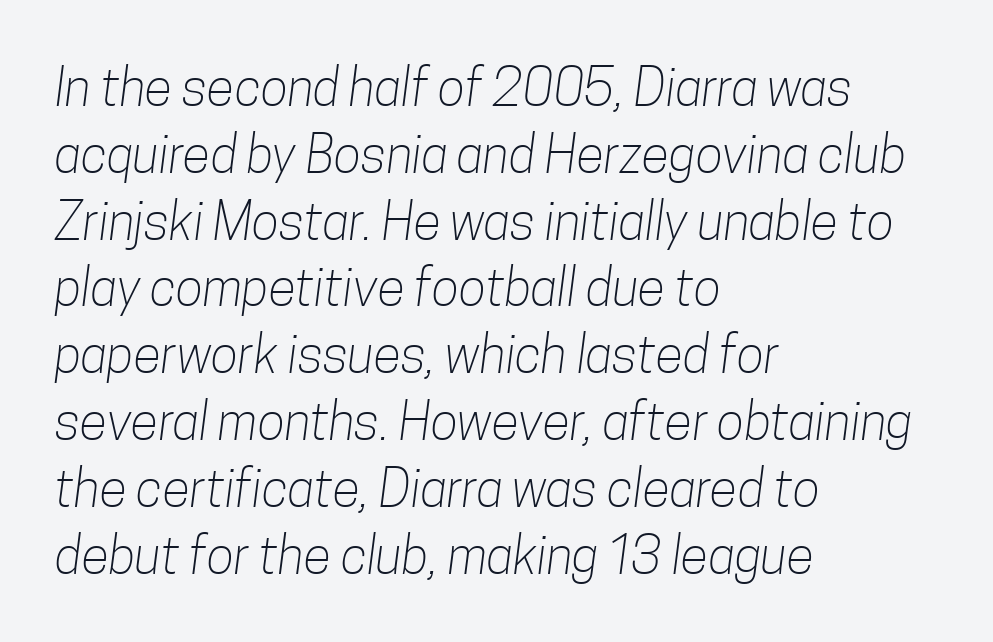
Q: Is the text bold? A: No.
Q: Is the typeface a serif or a sans-serif typeface? A: Sans-serif.
Q: Is the text underlined? A: No.
Q: How is the paragraph aligned? A: Left-aligned.
Q: Is the spacing between letters normal or unusually wide? A: Normal.
Q: Is the spacing between lines tight, normal or loose? A: Normal.
Q: Width (condensed, normal, or wide)? A: Condensed.
Q: Stroke contrast? A: Low.
Q: x-height? A: Medium.
Q: Monospaced? A: No.
